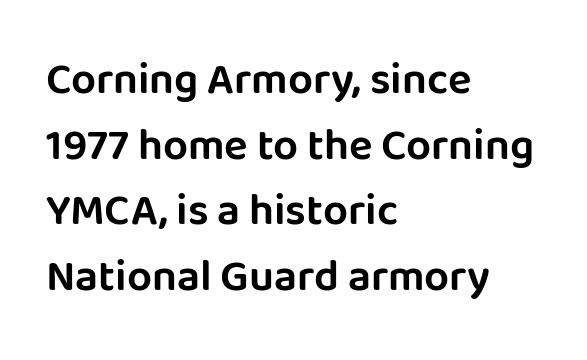
Q: Is the text italic (slanted)? A: No, it is upright.
Q: Is the typeface a serif or a sans-serif typeface? A: Sans-serif.
Q: Is the text underlined? A: No.
Q: How is the paragraph aligned? A: Left-aligned.
Q: Is the spacing between letters normal or unusually wide? A: Normal.
Q: Is the spacing between lines tight, normal or loose? A: Normal.
Q: Width (condensed, normal, or wide)? A: Normal.
Q: Stroke contrast? A: Low.
Q: x-height? A: Large.
Q: Monospaced? A: No.
